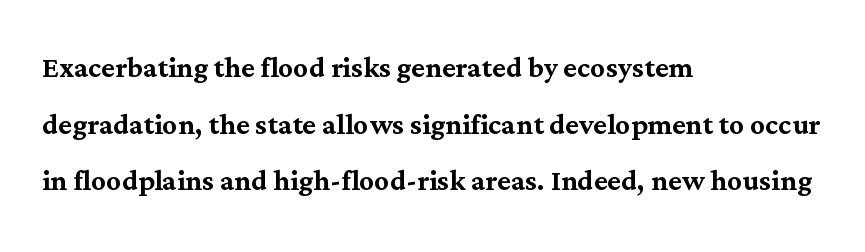
{"serif": "yes", "italic": "no", "width": "normal", "stroke_contrast": "medium", "x_height": "medium", "monospaced": "no", "underline": "no", "align": "left", "line_spacing": "normal", "line_spacing_ratio": 1.53, "letter_spacing": "normal", "letter_spacing_em": 0.0, "glyph_px": 37}
